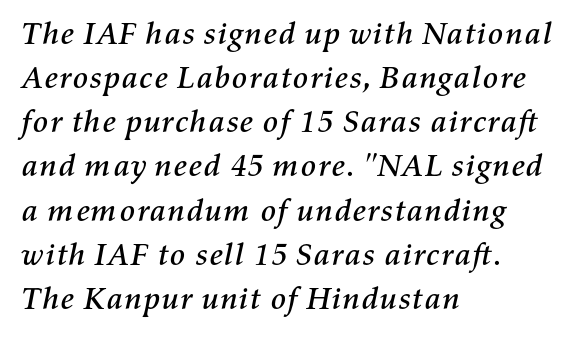
{"italic": "yes", "lean": "right", "slant_degrees": 11, "width": "normal", "stroke_contrast": "medium", "x_height": "medium", "monospaced": "no", "underline": "no", "align": "left", "line_spacing": "normal", "line_spacing_ratio": 1.38, "letter_spacing": "normal", "letter_spacing_em": 0.0, "glyph_px": 32}
